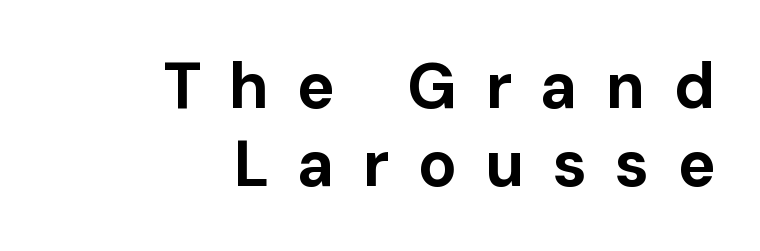
{"serif": "no", "italic": "no", "bold": "yes", "weight": "bold", "width": "normal", "stroke_contrast": "low", "x_height": "medium", "monospaced": "no", "underline": "no", "align": "right", "line_spacing_ratio": 1.22, "letter_spacing": "wide", "letter_spacing_em": 0.44, "glyph_px": 64}
